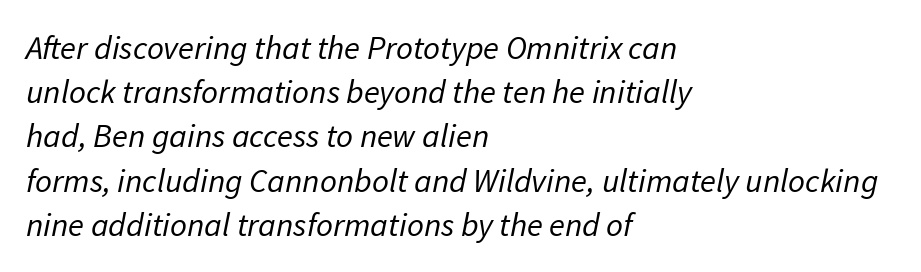
Q: Is the text bold? A: No.
Q: Is the typeface a serif or a sans-serif typeface? A: Sans-serif.
Q: Is the text underlined? A: No.
Q: How is the paragraph aligned? A: Left-aligned.
Q: Is the spacing between letters normal or unusually wide? A: Normal.
Q: Is the spacing between lines tight, normal or loose? A: Normal.
Q: Width (condensed, normal, or wide)? A: Normal.
Q: Stroke contrast? A: Low.
Q: x-height? A: Medium.
Q: Monospaced? A: No.
